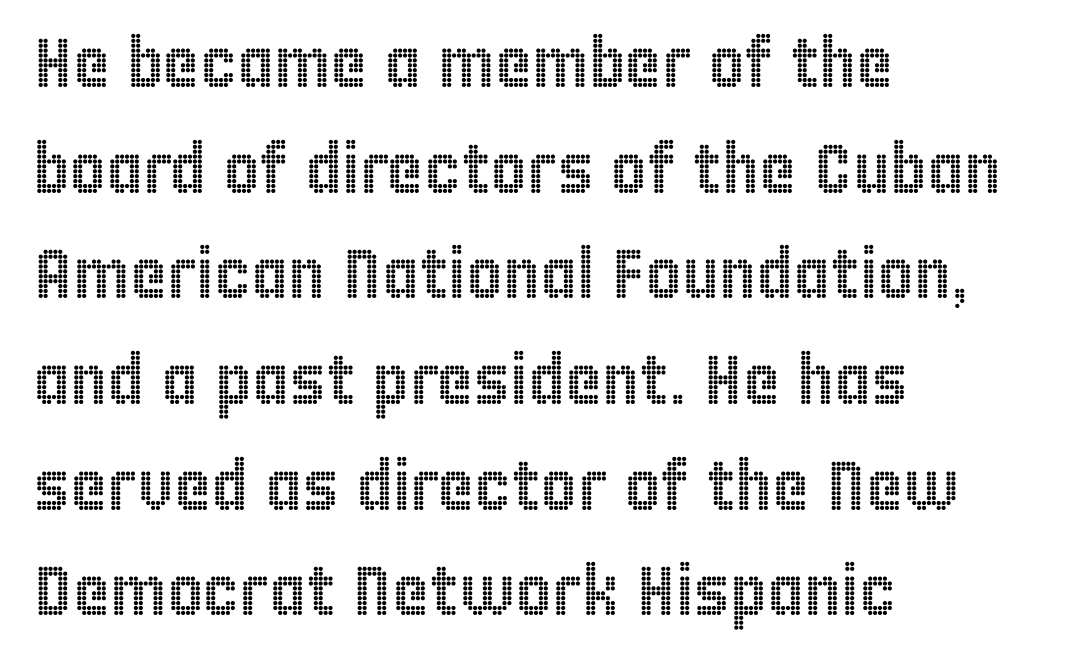
Q: Is the text italic (slanted)? A: No, it is upright.
Q: Is the text underlined? A: No.
Q: How is the paragraph aligned? A: Left-aligned.
Q: Is the spacing between letters normal or unusually wide? A: Normal.
Q: Is the spacing between lines tight, normal or loose? A: Normal.
Q: Width (condensed, normal, or wide)? A: Condensed.
Q: x-height? A: Large.
Q: Monospaced? A: No.
